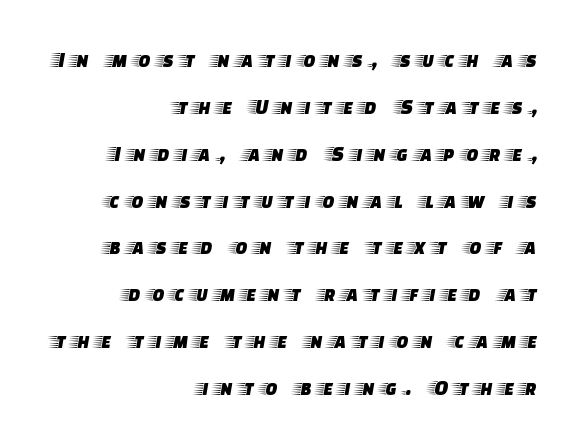
Q: Is the text italic (slanted)? A: Yes.
Q: Is the text underlined? A: No.
Q: How is the paragraph aligned? A: Right-aligned.
Q: Is the spacing between letters normal or unusually wide? A: Unusually wide.
Q: Is the spacing between lines tight, normal or loose? A: Loose.
